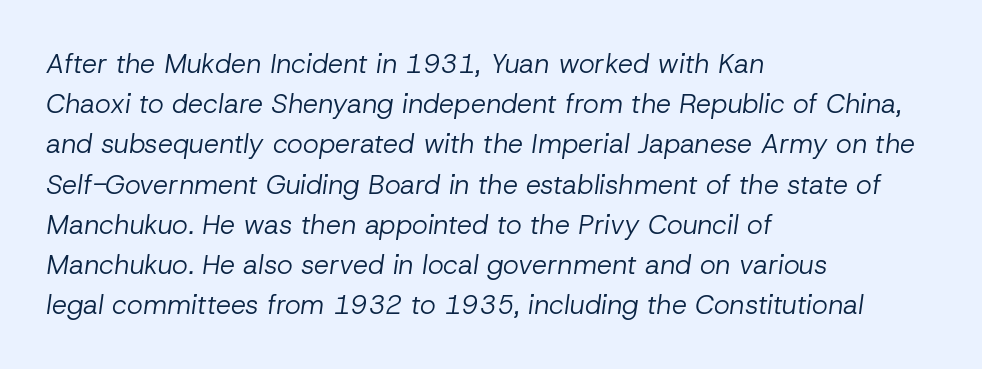
The image shows 27 px text type, italic (leaning right); set left-aligned, normal line spacing (1.49x), normal letter spacing, not underlined.
